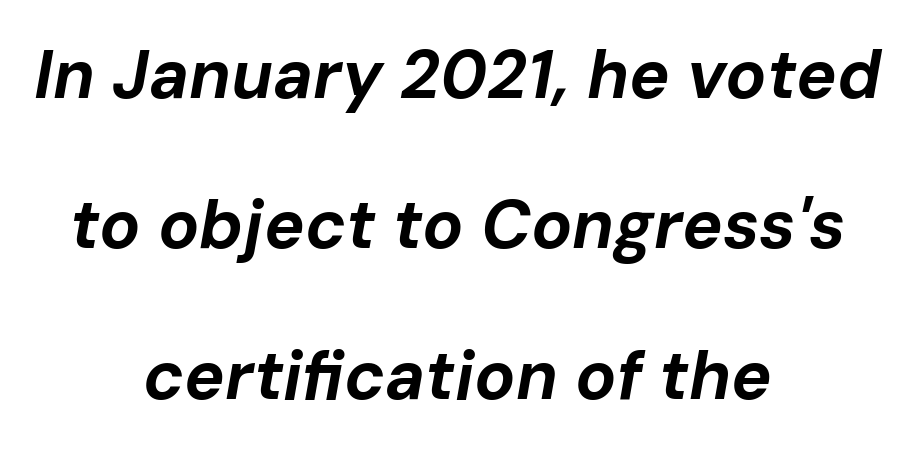
The image shows 68 px bold type, italic (leaning right); set centered, loose line spacing (2.21x), normal letter spacing, not underlined; low stroke contrast and a medium x-height.
